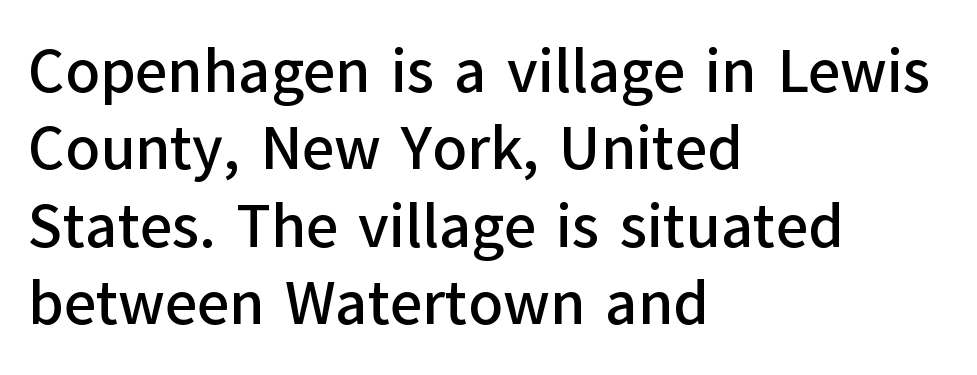
The specimen reads as upright at a glance. Letter spacing: default. What kind of face is this? One without serifs — a sans. Any mark beneath the type? The region is blank.
